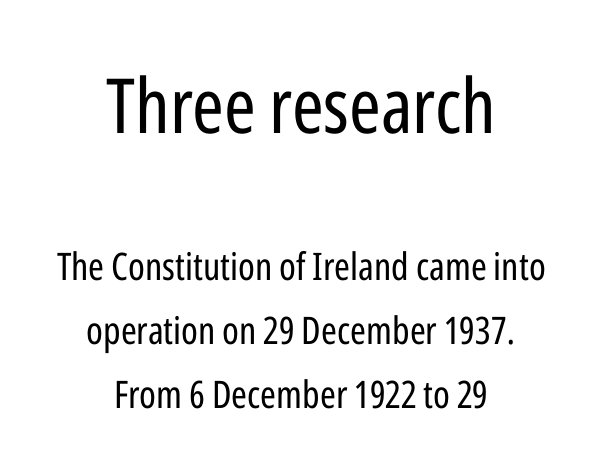
The image shows 76 px regular-weight, condensed sans-serif type, upright; set centered, normal line spacing (1.68x), normal letter spacing, not underlined; the first (top) block is 2.0x larger; low stroke contrast and a medium x-height.
